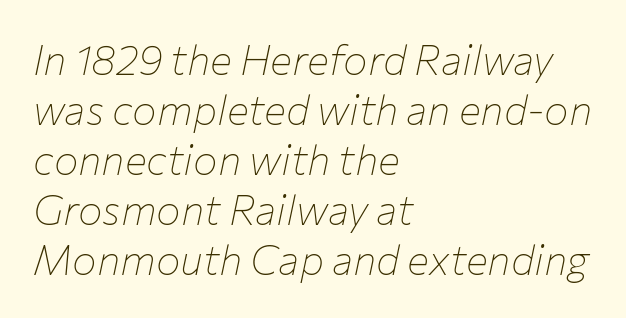
The image shows 41 px thin type, italic (leaning right); set left-aligned, line spacing 1.22x, normal letter spacing, not underlined; low stroke contrast and a medium x-height.
